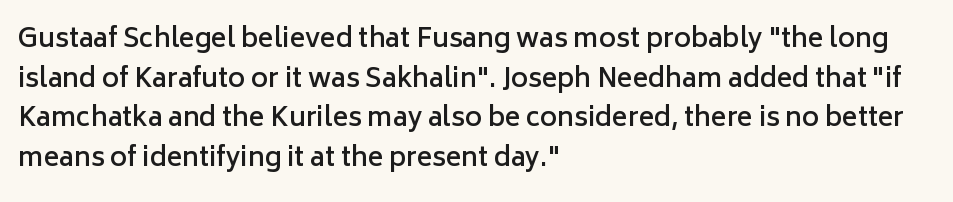
Q: Is the text bold? A: Semi-bold.
Q: Is the text italic (slanted)? A: No, it is upright.
Q: Is the text underlined? A: No.
Q: How is the paragraph aligned? A: Left-aligned.
Q: Is the spacing between letters normal or unusually wide? A: Normal.
Q: Is the spacing between lines tight, normal or loose? A: Normal.
